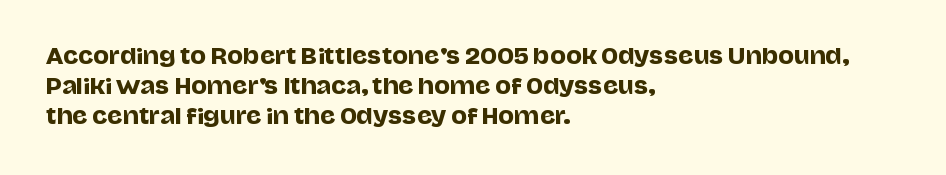
Q: Is the text italic (slanted)? A: No, it is upright.
Q: Is the text underlined? A: No.
Q: How is the paragraph aligned? A: Left-aligned.
Q: Is the spacing between letters normal or unusually wide? A: Normal.
Q: Is the spacing between lines tight, normal or loose? A: Normal.
